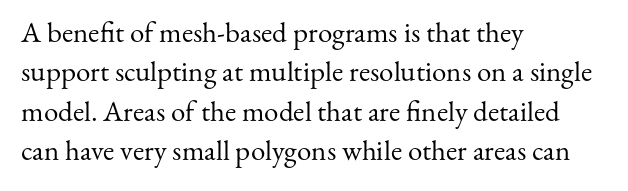
In terms of leading, this rendering sits right in the middle. The lettering stays uniformly vertical, giving the passage a roman look. The lines are quadded left. The text was rendered using a seriffed face with decorative stroke endings. The line texture is even and compact thanks to regular tracking.
